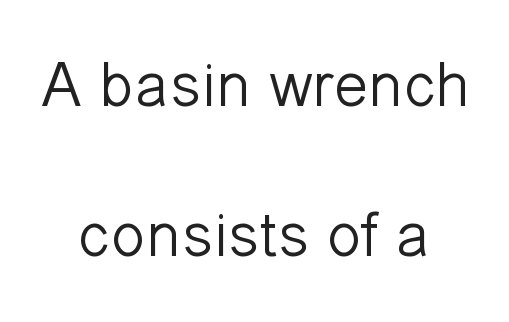
The image shows 64 px light sans-serif type, upright; set centered, loose line spacing (2.34x), normal letter spacing, not underlined; low stroke contrast and a medium x-height.
